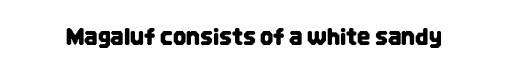
The image shows 23 px text type, upright; set normal letter spacing, not underlined.
